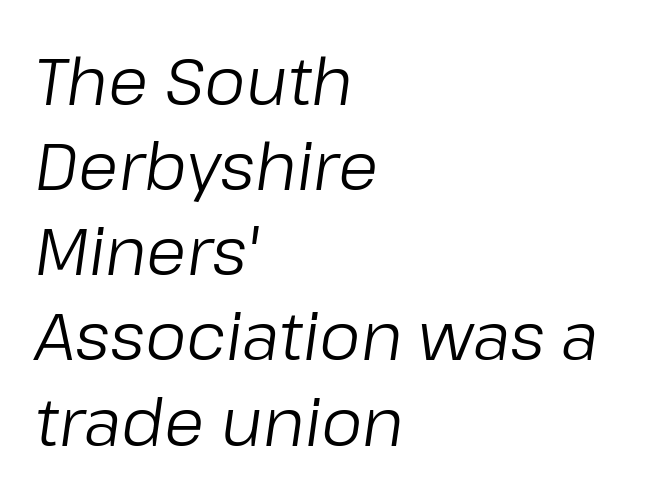
The image shows 65 px regular-weight type, italic (leaning right); set left-aligned, normal line spacing (1.31x), normal letter spacing, not underlined; low stroke contrast and a medium x-height.
